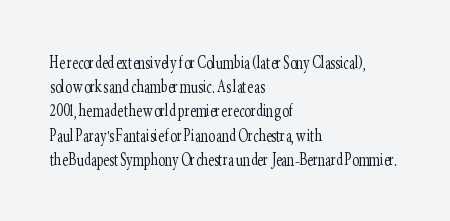
Q: Is the text bold? A: No.
Q: Is the text italic (slanted)? A: No, it is upright.
Q: Is the text underlined? A: No.
Q: How is the paragraph aligned? A: Left-aligned.
Q: Is the spacing between letters normal or unusually wide? A: Normal.
